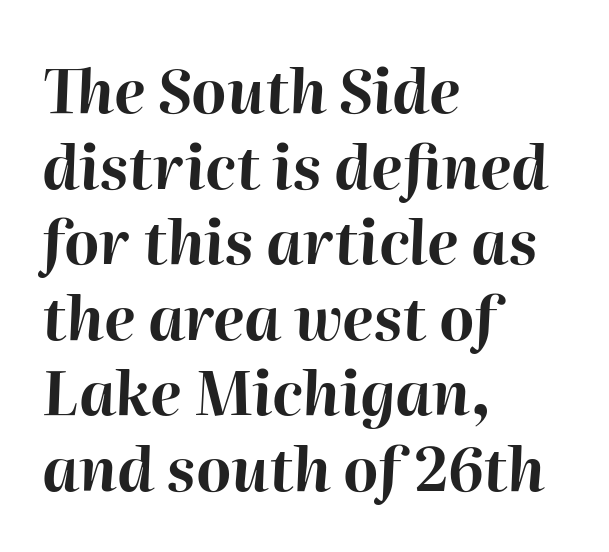
The image shows 60 px bold type, italic (leaning right); set left-aligned, normal line spacing (1.26x), normal letter spacing, not underlined; high stroke contrast and a medium x-height.
